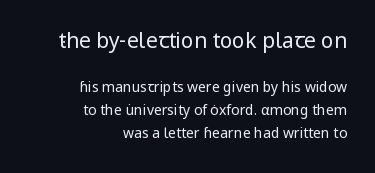
Q: Is the text bold? A: No.
Q: Is the text italic (slanted)? A: No, it is upright.
Q: Is the text underlined? A: No.
Q: How is the paragraph aligned? A: Right-aligned.
Q: Is the spacing between letters normal or unusually wide? A: Normal.
Q: Is the spacing between lines tight, normal or loose? A: Normal.
Q: Which block of text is set in a larger size, the first (top) or the second (bottom)? A: The first (top) one.
